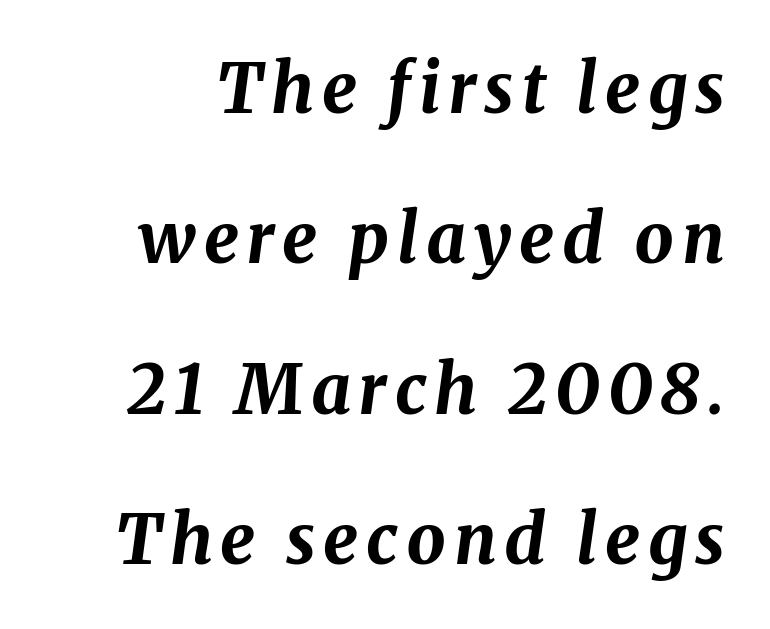
The image shows 69 px bold type, italic (leaning right); set loose line spacing (2.18x), not underlined; medium stroke contrast and a medium x-height.
